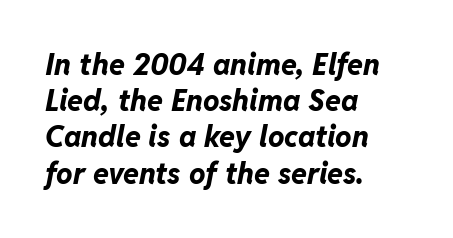
Descenders hang freely into open space. Slant detected: the letters are inclined. The block of text has a typical density, with ordinary space between rows. The text block is weighted toward the left margin, trailing off unevenly rightward. Character widths vary here, with narrow letters taking less room than wide ones.
